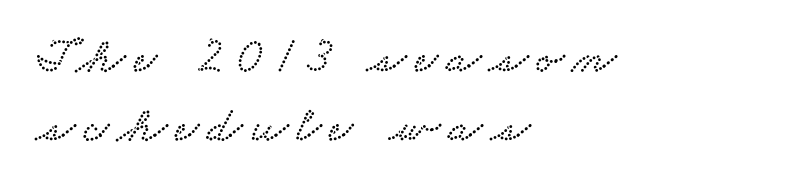
{"serif": "yes", "width": "wide", "stroke_contrast": "low", "x_height": "small", "monospaced": "no", "underline": "no", "align": "left", "line_spacing": "normal", "line_spacing_ratio": 1.36, "glyph_px": 51}
